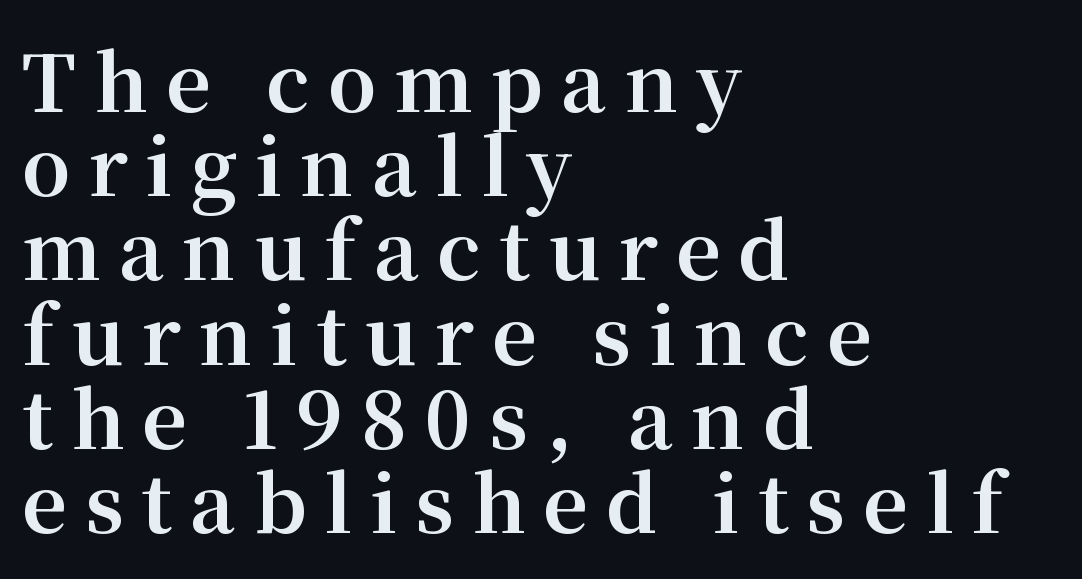
{"serif": "yes", "italic": "no", "bold": "yes", "weight": "bold", "width": "normal", "stroke_contrast": "medium", "x_height": "medium", "monospaced": "no", "underline": "no", "align": "left", "line_spacing": "tight", "line_spacing_ratio": 1.08, "letter_spacing": "wide", "letter_spacing_em": 0.23, "glyph_px": 78}
